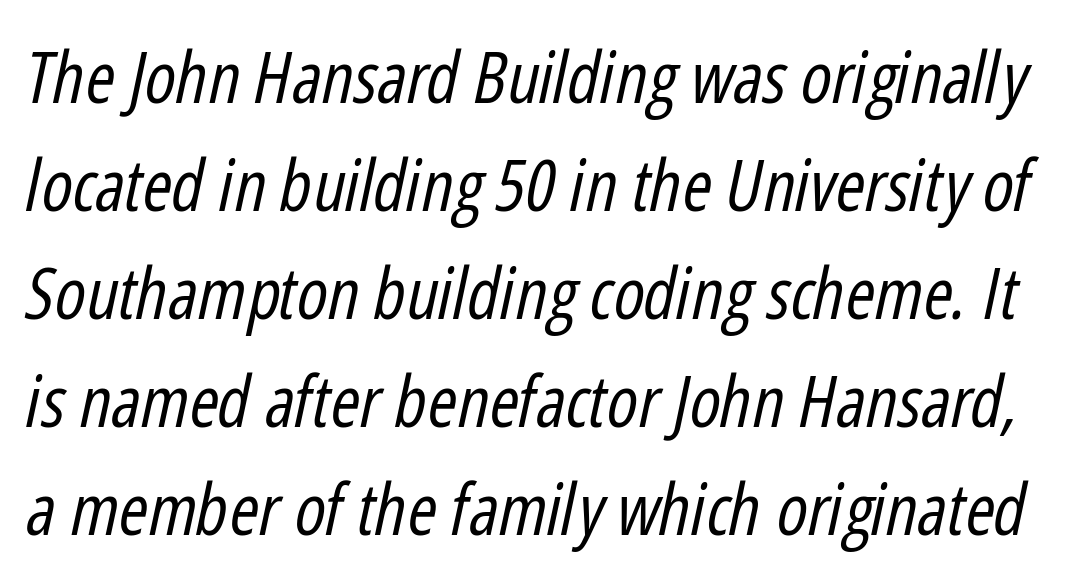
{"italic": "yes", "lean": "right", "slant_degrees": 12, "bold": "no", "weight": "regular", "width": "condensed", "stroke_contrast": "low", "x_height": "medium", "monospaced": "no", "underline": "no", "line_spacing": "normal", "line_spacing_ratio": 1.52, "letter_spacing": "normal", "letter_spacing_em": 0.0, "glyph_px": 71}
